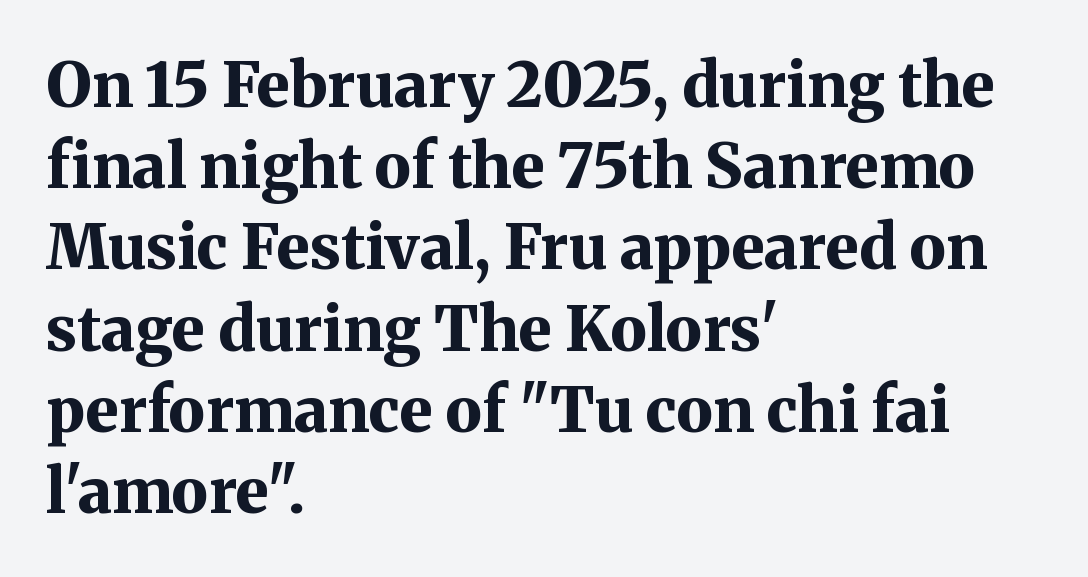
Each letter keeps its own natural width here, so spacing adapts to shape. This rendering features lettering with no underline. Notice how the stems are strictly vertical — no italics here. Baseline-to-baseline distance is the conventional proportion of letter height. There is no visible air inserted between adjacent glyphs. The type family on display is of the serif kind.
